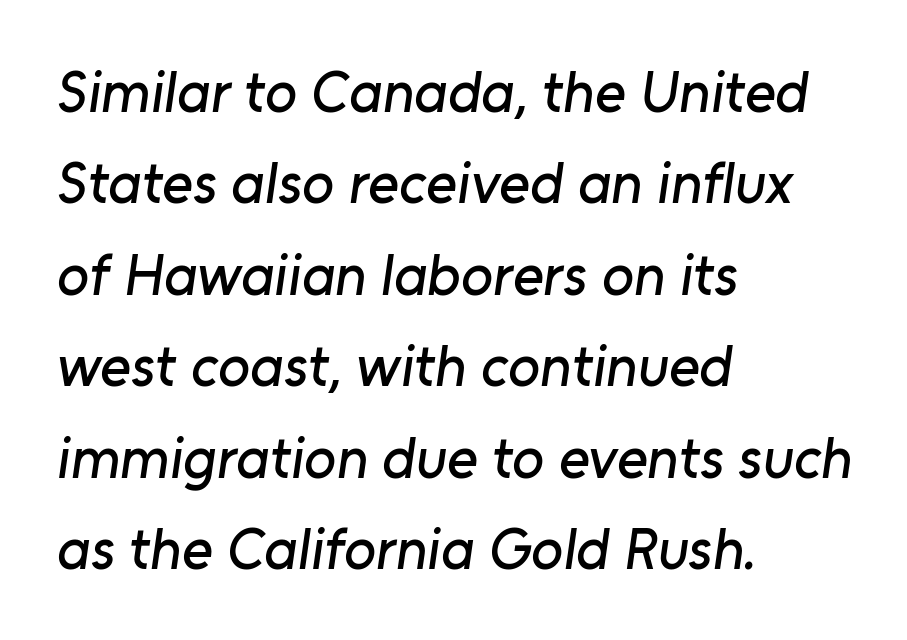
{"serif": "no", "width": "normal", "stroke_contrast": "low", "x_height": "medium", "monospaced": "no", "underline": "no", "align": "left", "line_spacing": "normal", "line_spacing_ratio": 1.55, "letter_spacing": "normal", "letter_spacing_em": 0.0, "glyph_px": 59}
